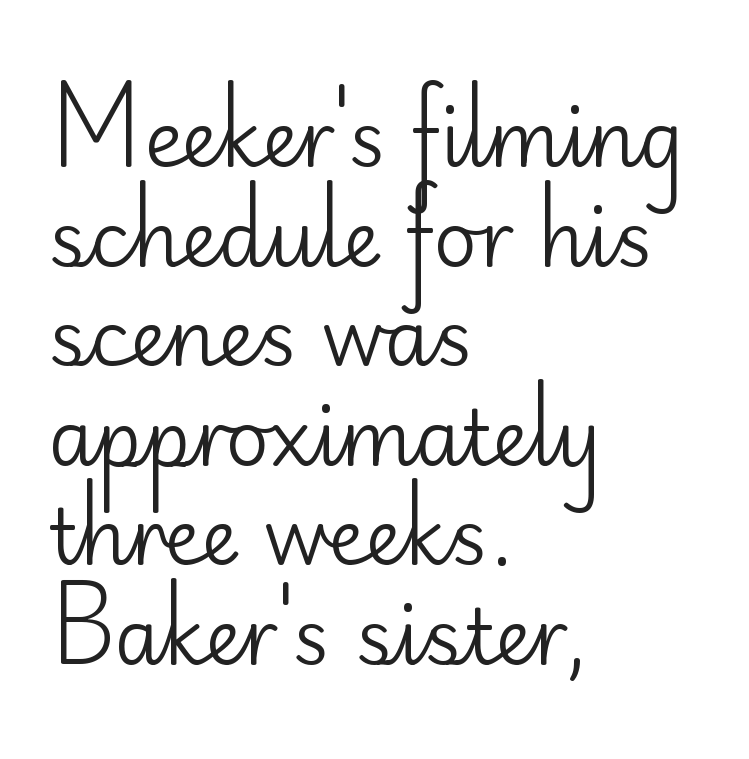
Q: Is the text bold? A: No.
Q: Is the text italic (slanted)? A: No, it is upright.
Q: Is the typeface a serif or a sans-serif typeface? A: Sans-serif.
Q: Is the text underlined? A: No.
Q: How is the paragraph aligned? A: Left-aligned.
Q: Is the spacing between letters normal or unusually wide? A: Normal.
Q: Is the spacing between lines tight, normal or loose? A: Normal.
Q: Width (condensed, normal, or wide)? A: Normal.
Q: Stroke contrast? A: Low.
Q: x-height? A: Small.
Q: Monospaced? A: No.
